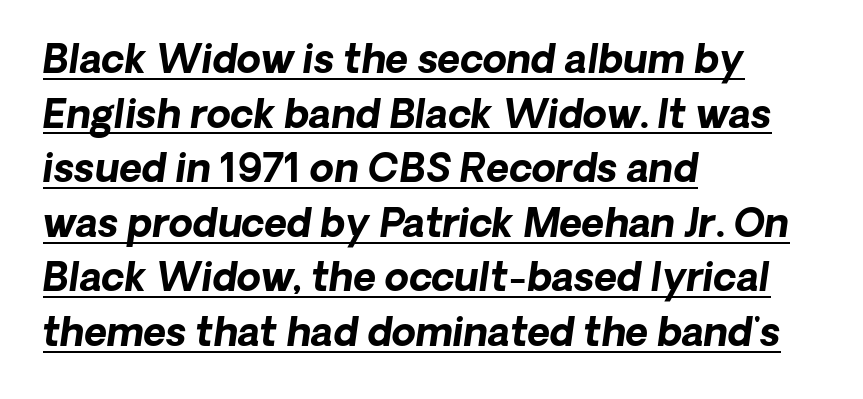
Each letter keeps its own natural width here, so spacing adapts to shape. Every letter is thick-stroked: bold, no question. Nobody touched the tracking dial on this one. Whoever set this chose a conventional vertical rhythm. Does a line run under the words? Yes, clearly. The glyphs in this specimen are sans serif.
